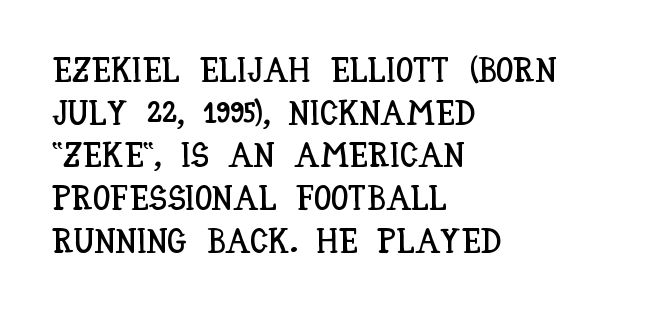
Q: Is the text italic (slanted)? A: No, it is upright.
Q: Is the text underlined? A: No.
Q: How is the paragraph aligned? A: Left-aligned.
Q: Is the spacing between letters normal or unusually wide? A: Normal.
Q: Width (condensed, normal, or wide)? A: Condensed.
Q: Stroke contrast? A: Low.
Q: x-height? A: Large.
Q: Monospaced? A: No.
